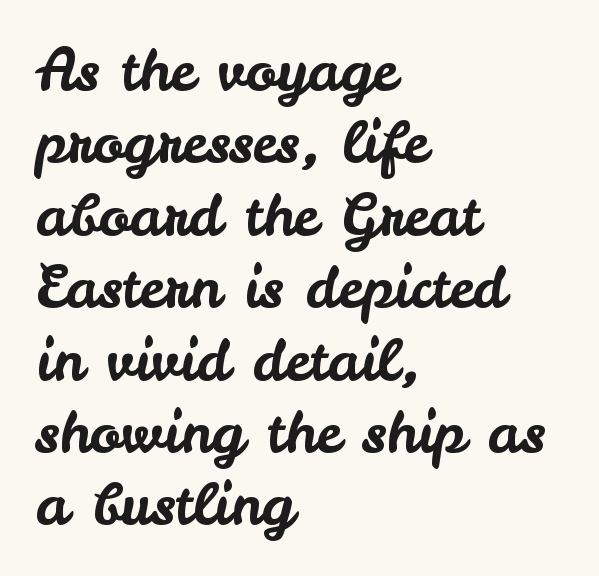
A typesetter would call this leading conventional body-copy spacing. The font family rendered here belongs to the sans-serif group. Every row of glyphs begins at an identical x-position on the left. Looks like regular typesetting: each glyph gets only the width it needs.
